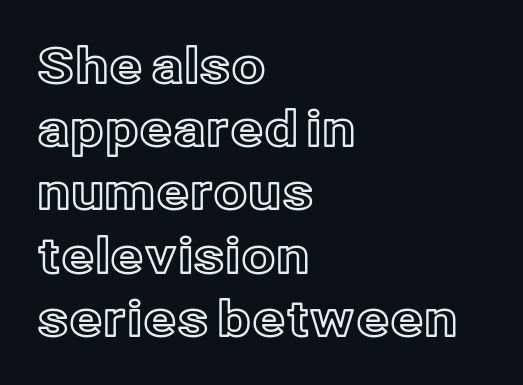
{"italic": "no", "width": "normal", "x_height": "medium", "monospaced": "no", "underline": "no", "align": "left", "line_spacing": "normal", "line_spacing_ratio": 1.29, "letter_spacing": "normal", "letter_spacing_em": 0.0, "glyph_px": 49}
